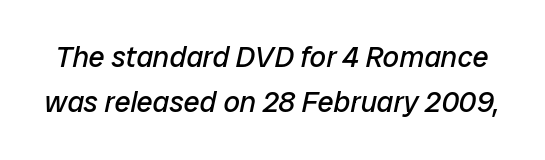
{"italic": "yes", "lean": "right", "slant_degrees": 12, "bold": "no", "weight": "regular", "width": "normal", "stroke_contrast": "low", "x_height": "medium", "monospaced": "no", "underline": "no", "line_spacing": "normal", "line_spacing_ratio": 1.56, "letter_spacing": "normal", "letter_spacing_em": 0.0, "glyph_px": 29}
